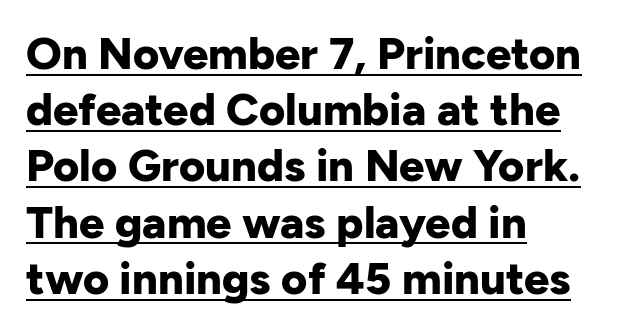
The image shows 45 px bold sans-serif type, upright; set left-aligned, normal line spacing (1.25x), normal letter spacing, underlined; low stroke contrast and a medium x-height.
